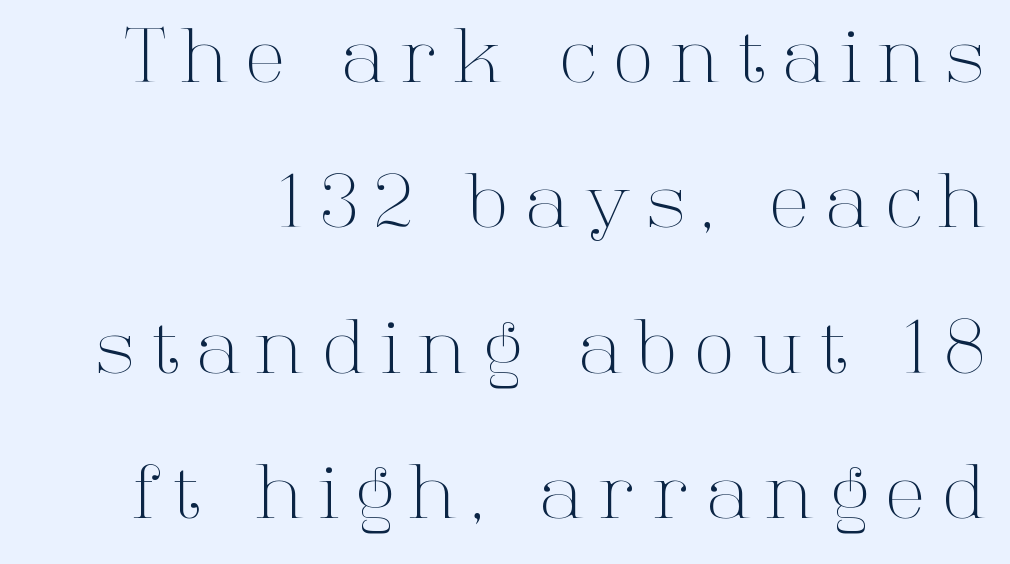
Ink coverage per letter is moderate at most. Observe the serifs anchoring each vertical stroke in this sample. This sample has the flowing, uneven cadence of proportional lettering. Underline: absent. The lettering stays uniformly vertical, giving the passage a roman look.
